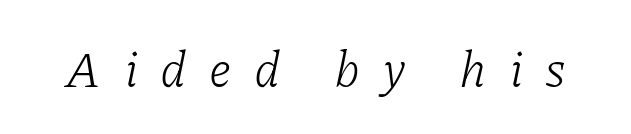
Q: Is the text bold? A: No.
Q: Is the text italic (slanted)? A: Yes, it leans right by about 11 degrees.
Q: Is the typeface a serif or a sans-serif typeface? A: Serif.
Q: Is the text underlined? A: No.
Q: Is the spacing between letters normal or unusually wide? A: Unusually wide.
Q: Width (condensed, normal, or wide)? A: Normal.
Q: Stroke contrast? A: Low.
Q: x-height? A: Medium.
Q: Monospaced? A: No.
